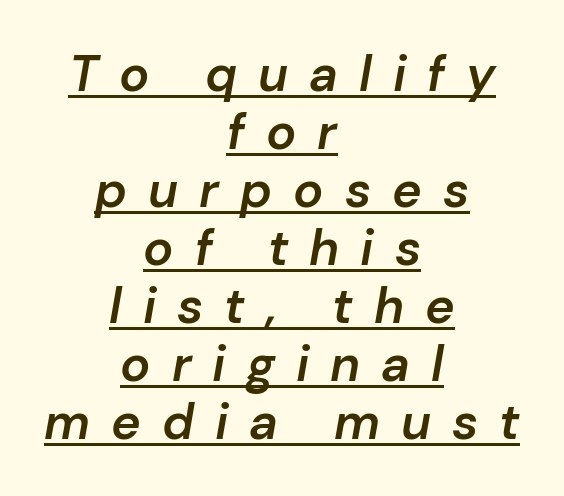
The image shows 50 px semibold type, italic (leaning right); set centered, line spacing 1.16x, unusually wide letter spacing (+0.42 em), underlined; low stroke contrast and a medium x-height.
